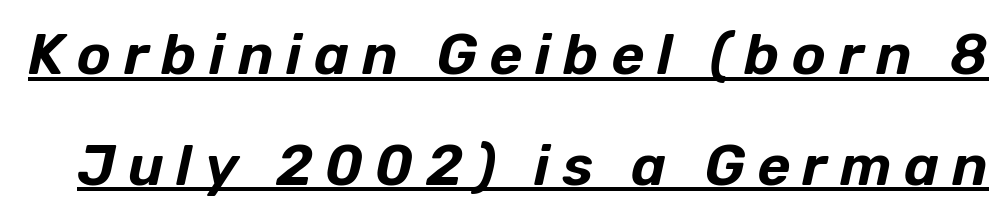
{"italic": "yes", "lean": "right", "slant_degrees": 12, "width": "normal", "stroke_contrast": "low", "x_height": "medium", "monospaced": "no", "underline": "yes", "line_spacing": "loose", "line_spacing_ratio": 1.94, "letter_spacing": "wide", "letter_spacing_em": 0.22, "glyph_px": 57}
